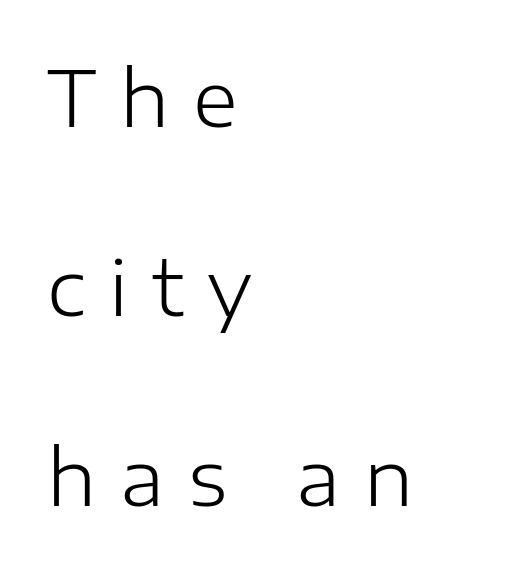
Character widths vary here, with narrow letters taking less room than wide ones. The setting favours the left margin, as ordinary paragraphs usually do. Serif or sans? Sans — the stroke terminals are bare. The letterforms stand isolated, each surrounded by extra space. You can tell it's not italic because the verticals are truly vertical. Vertical stems look standard width or narrower in stroke.
